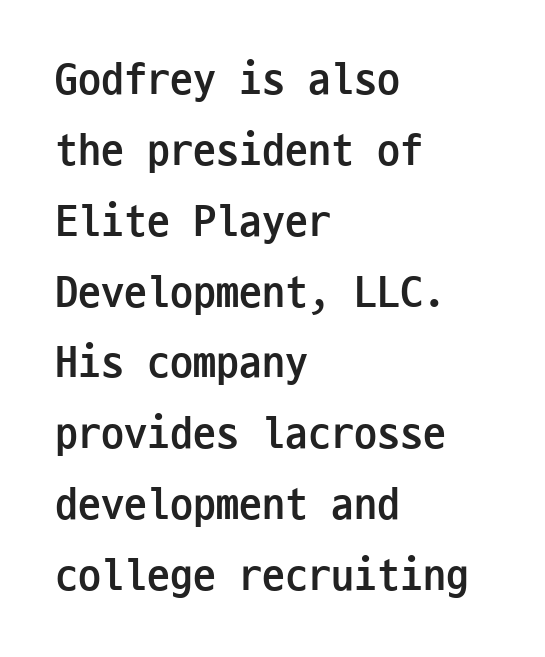
Q: Is the text bold? A: Yes.
Q: Is the text italic (slanted)? A: No, it is upright.
Q: Is the typeface a serif or a sans-serif typeface? A: Sans-serif.
Q: Is the text underlined? A: No.
Q: How is the paragraph aligned? A: Left-aligned.
Q: Is the spacing between letters normal or unusually wide? A: Normal.
Q: Is the spacing between lines tight, normal or loose? A: Normal.
Q: Width (condensed, normal, or wide)? A: Condensed.
Q: Stroke contrast? A: Low.
Q: x-height? A: Medium.
Q: Monospaced? A: Yes.
